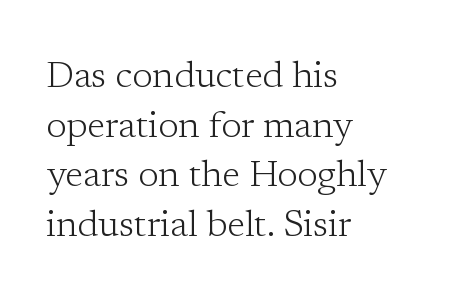
The image shows 37 px light serif type, upright; set left-aligned, normal line spacing (1.34x), normal letter spacing, not underlined; low stroke contrast and a medium x-height.
